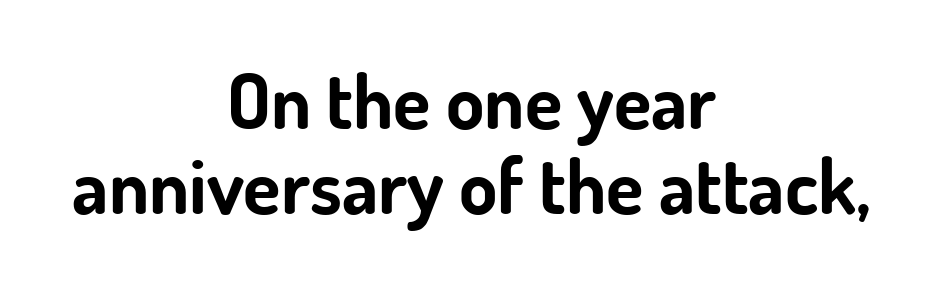
This sample uses plain, unmodified letter spacing. The text block is weighted toward neither margin, spreading evenly from the middle. Font category for this specimen: sans-serif. Plenty of ink on the page — the face is bold. Interline gaps are noticeably narrow in this sample. Each letter keeps its own natural width here, so spacing adapts to shape.
